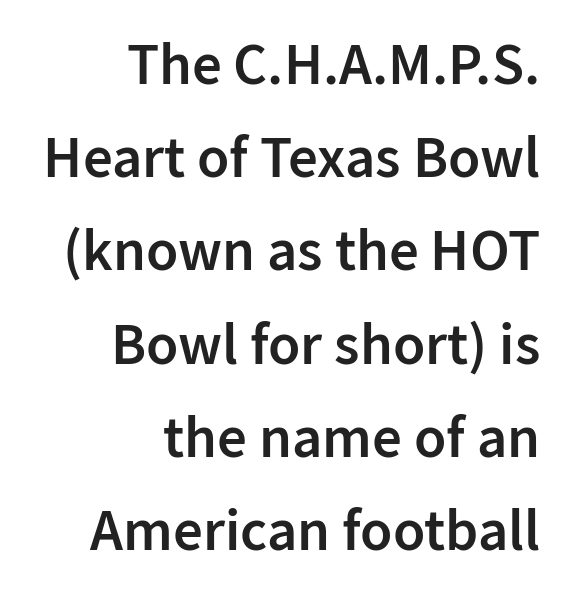
{"serif": "no", "italic": "no", "bold": "semi", "weight": "semibold", "width": "normal", "stroke_contrast": "low", "x_height": "medium", "monospaced": "no", "underline": "no", "align": "right", "line_spacing": "normal", "line_spacing_ratio": 1.58, "letter_spacing": "normal", "letter_spacing_em": 0.0, "glyph_px": 59}
